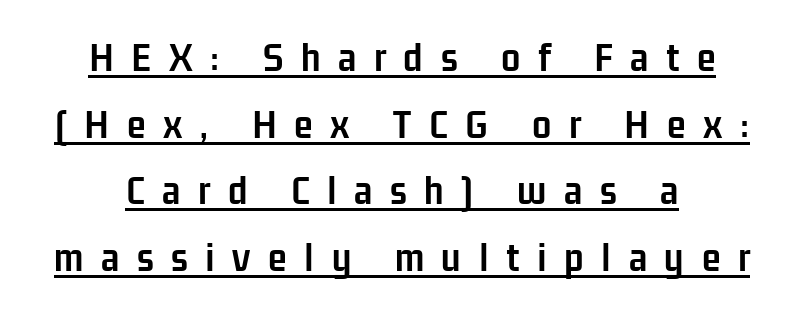
{"serif": "no", "italic": "no", "bold": "yes", "weight": "semibold", "width": "condensed", "stroke_contrast": "low", "x_height": "medium", "monospaced": "no", "underline": "yes", "align": "center", "line_spacing": "normal", "line_spacing_ratio": 1.55, "letter_spacing": "wide", "letter_spacing_em": 0.41, "glyph_px": 43}
